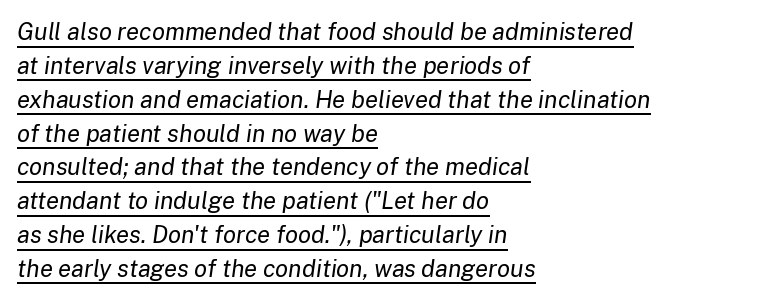
Beneath each row of characters lies a ruled line. The passage shown leans; its letterforms are oblique. The ragged edge is on the right, which tells us the setting is flush left. Summary of vertical rhythm: regular, with standard interline spacing.
